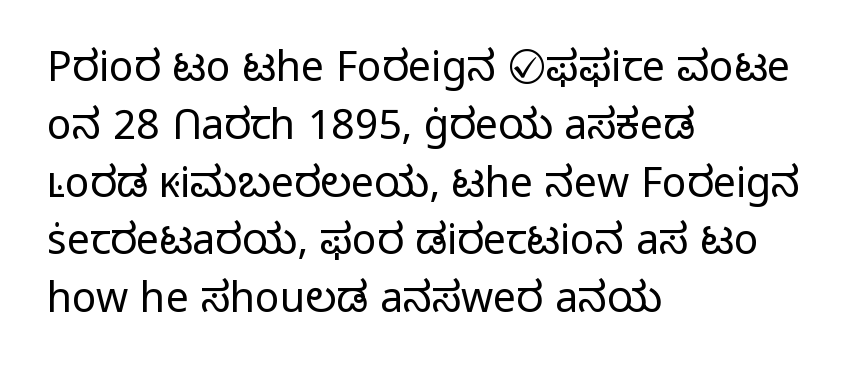
The image shows 41 px light sans-serif type, upright; set left-aligned, normal line spacing (1.41x), normal letter spacing, not underlined; low stroke contrast and a medium x-height.
